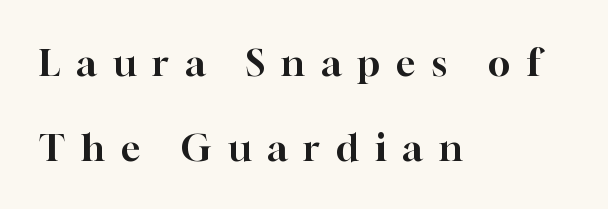
Leading: increased. The gap between lines stays unmarked. The lines are quadded left. This rendering employs a face with finishing strokes, i.e., a serif. Each letter keeps its own natural width here, so spacing adapts to shape.
